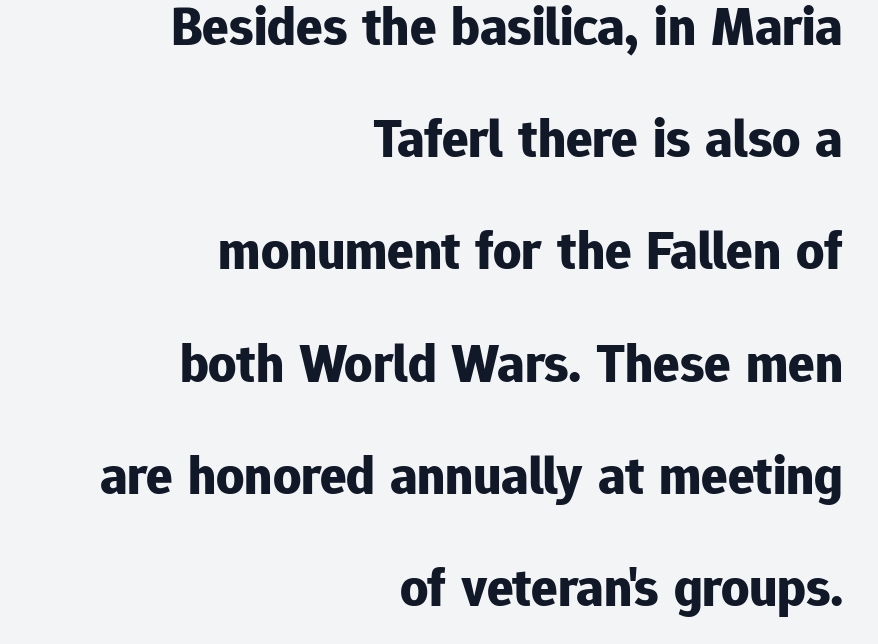
The image shows 55 px bold sans-serif type, upright; set right-aligned, loose line spacing (2.04x), normal letter spacing, not underlined; low stroke contrast and a medium x-height.
